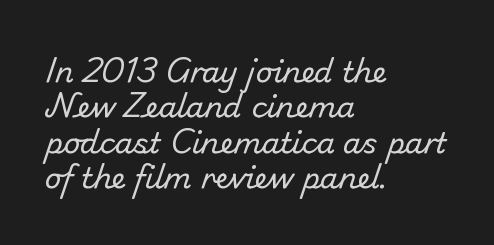
The image shows 29 px regular-weight sans-serif type; set left-aligned, line spacing 1.22x, normal letter spacing, not underlined; low stroke contrast and a small x-height.
